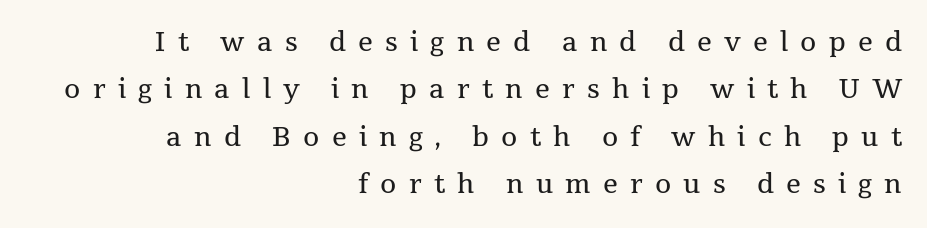
{"italic": "no", "bold": "no", "underline": "no", "align": "right", "line_spacing_ratio": 1.82, "letter_spacing": "wide", "letter_spacing_em": 0.47, "glyph_px": 26}
